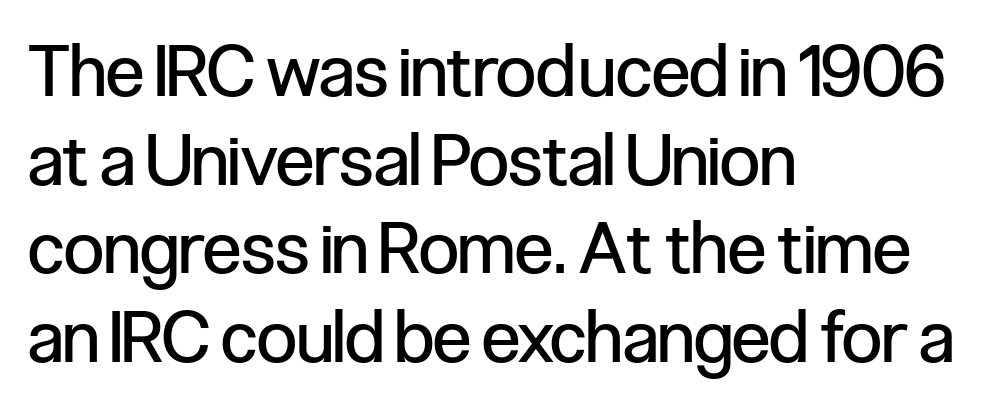
{"serif": "no", "italic": "no", "bold": "no", "weight": "regular", "width": "condensed", "stroke_contrast": "low", "x_height": "medium", "monospaced": "no", "underline": "no", "align": "left", "line_spacing_ratio": 1.23, "letter_spacing": "normal", "letter_spacing_em": 0.0, "glyph_px": 72}
